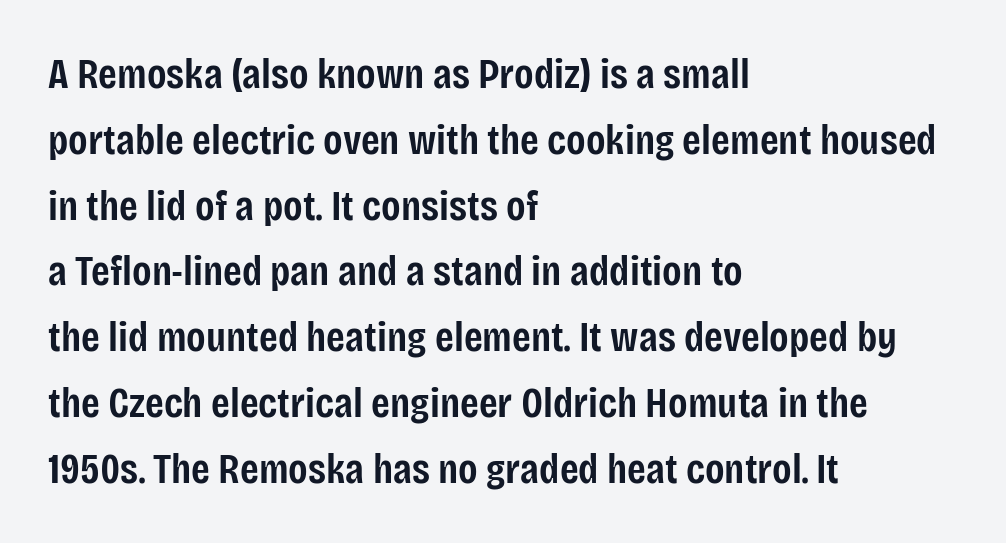
Q: Is the text bold? A: Semi-bold.
Q: Is the text italic (slanted)? A: No, it is upright.
Q: Is the typeface a serif or a sans-serif typeface? A: Sans-serif.
Q: Is the text underlined? A: No.
Q: How is the paragraph aligned? A: Left-aligned.
Q: Is the spacing between letters normal or unusually wide? A: Normal.
Q: Is the spacing between lines tight, normal or loose? A: Normal.
Q: Width (condensed, normal, or wide)? A: Condensed.
Q: Stroke contrast? A: Low.
Q: x-height? A: Large.
Q: Monospaced? A: No.
